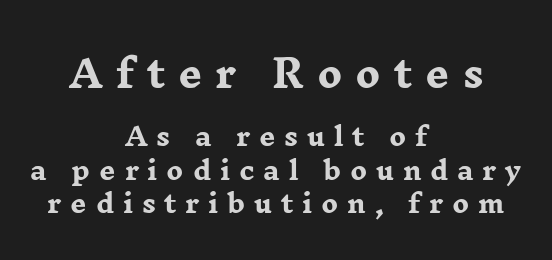
{"serif": "yes", "italic": "no", "bold": "yes", "weight": "heavy", "width": "wide", "stroke_contrast": "low", "x_height": "medium", "monospaced": "no", "underline": "no", "align": "center", "line_spacing": "normal", "line_spacing_ratio": 1.34, "letter_spacing": "wide", "letter_spacing_em": 0.35, "larger_block": "first", "size_ratio": 1.48, "glyph_px": 37}
